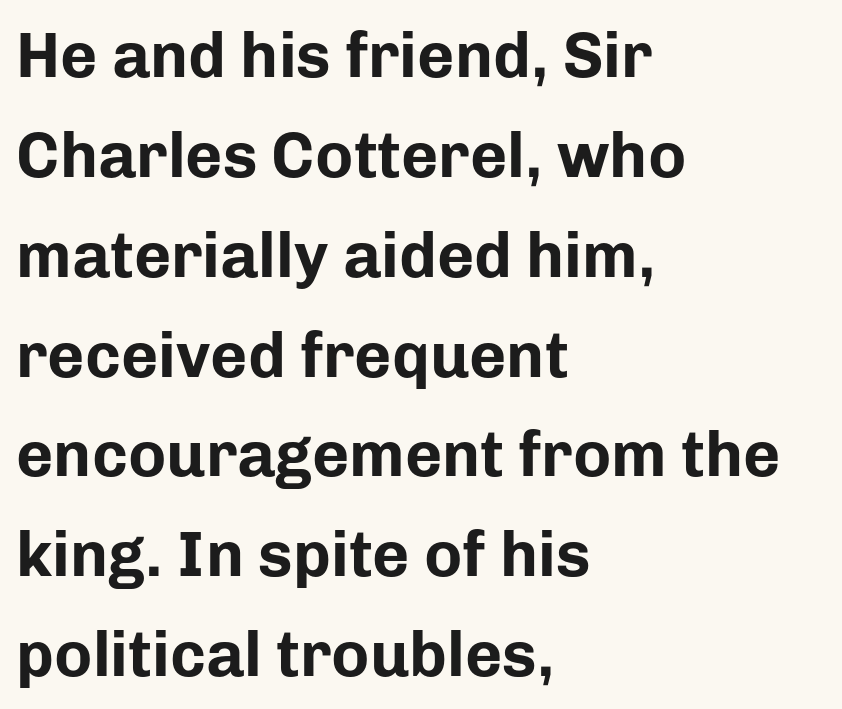
The image shows 64 px bold sans-serif type, upright; set left-aligned, normal line spacing (1.56x), normal letter spacing, not underlined; low stroke contrast and a medium x-height.
